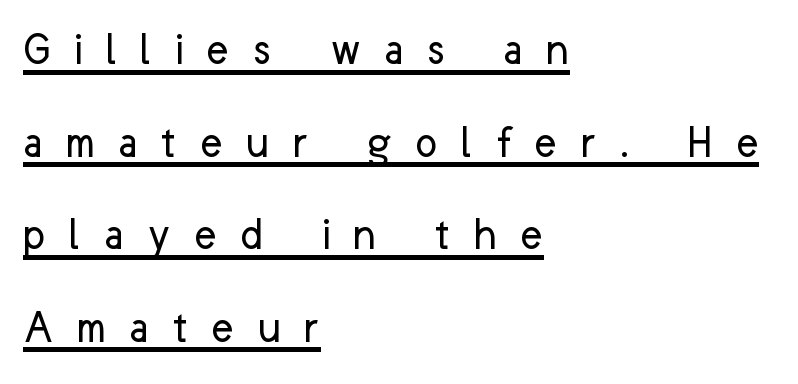
Unbolded letterforms with no extra heft. The rendering shows plain stroke endings on the letterforms — a sans-serif design. Typeset ragged right — the left edge is the straight one. This rendering features underlined lettering. The face used here is proportionally spaced, like ordinary book or web type.
